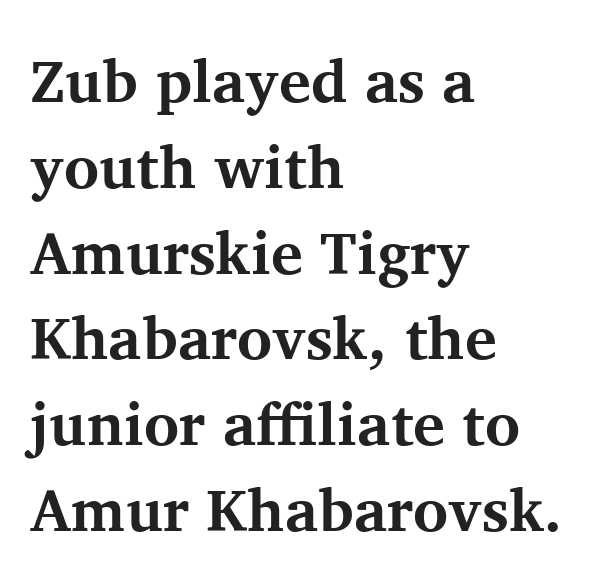
The image shows 60 px bold serif type, upright; set left-aligned, normal line spacing (1.43x), normal letter spacing, not underlined; medium stroke contrast and a medium x-height.
